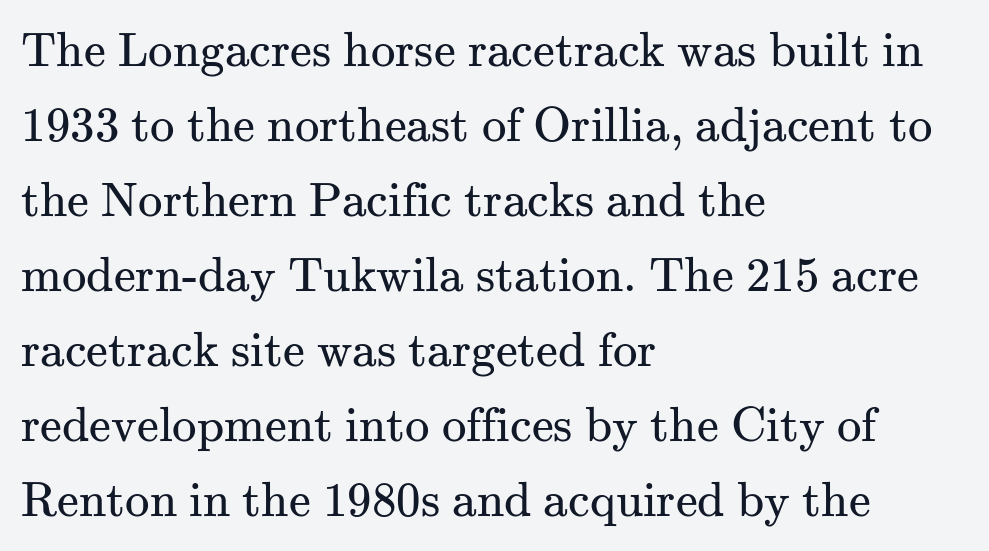
Q: Is the text bold? A: No.
Q: Is the text italic (slanted)? A: No, it is upright.
Q: Is the typeface a serif or a sans-serif typeface? A: Serif.
Q: Is the text underlined? A: No.
Q: How is the paragraph aligned? A: Left-aligned.
Q: Is the spacing between letters normal or unusually wide? A: Normal.
Q: Is the spacing between lines tight, normal or loose? A: Normal.
Q: Width (condensed, normal, or wide)? A: Normal.
Q: Stroke contrast? A: Medium.
Q: x-height? A: Small.
Q: Monospaced? A: No.
